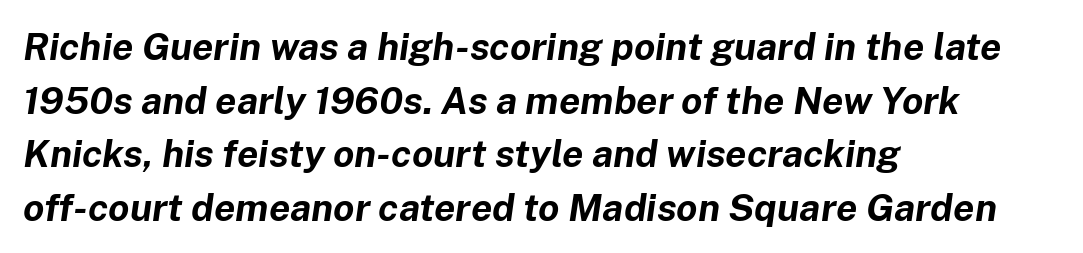
{"italic": "yes", "lean": "right", "slant_degrees": 8, "bold": "yes", "weight": "bold", "width": "normal", "stroke_contrast": "low", "x_height": "medium", "monospaced": "no", "underline": "no", "align": "left", "line_spacing": "normal", "line_spacing_ratio": 1.41, "letter_spacing": "normal", "letter_spacing_em": 0.0, "glyph_px": 38}
